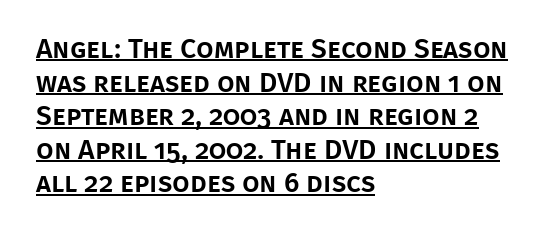
Q: Is the text italic (slanted)? A: No, it is upright.
Q: Is the typeface a serif or a sans-serif typeface? A: Sans-serif.
Q: Is the text underlined? A: Yes.
Q: How is the paragraph aligned? A: Left-aligned.
Q: Is the spacing between letters normal or unusually wide? A: Normal.
Q: Width (condensed, normal, or wide)? A: Normal.
Q: Stroke contrast? A: Low.
Q: x-height? A: Large.
Q: Monospaced? A: No.
